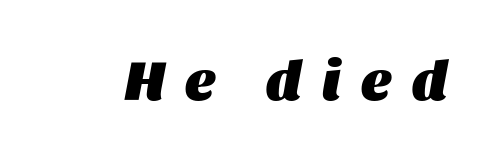
Any mark beneath the type? The region is blank. Spacing between characters has been opened up far beyond the box default. Its strokes are broad and dark, the hallmark of bold type. The face used here is proportionally spaced, like ordinary book or web type. Italic: yes, the glyphs are oblique.
